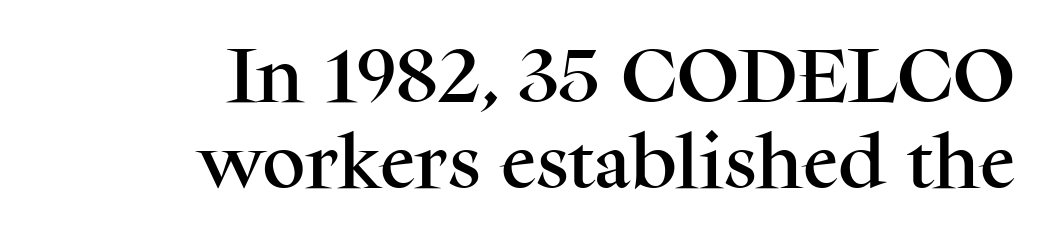
Compared with typical paragraphs, the rows here are spaced about the same. Each letter keeps its own natural width here, so spacing adapts to shape. The space beneath each line is pristine and unruled. Typeset ragged left — the right edge is the straight one. To sum up the face: it has serifs. Tracking here is standard; glyphs follow each other at the usual distance.
